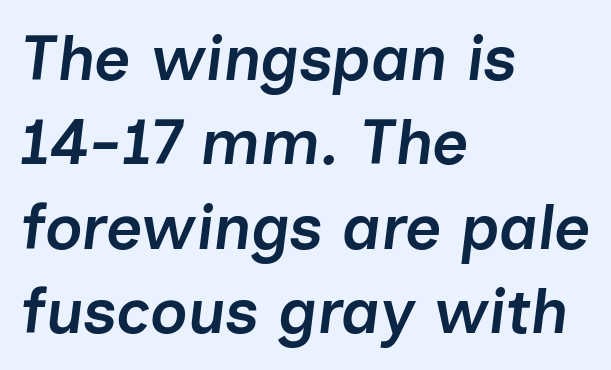
{"italic": "yes", "lean": "right", "slant_degrees": 7, "bold": "semi", "weight": "semibold", "width": "normal", "stroke_contrast": "low", "x_height": "medium", "monospaced": "no", "underline": "no", "align": "left", "line_spacing": "normal", "line_spacing_ratio": 1.34, "letter_spacing": "normal", "letter_spacing_em": 0.0, "glyph_px": 63}
